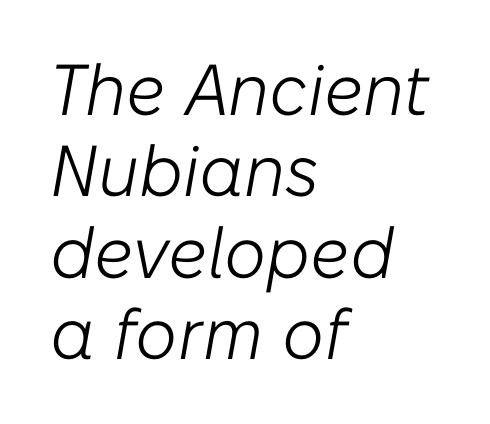
The face used here has a pronounced slope to its letters. The ragged edge is on the right, which tells us the setting is flush left. Cramped leading. The words here are not underlined.
